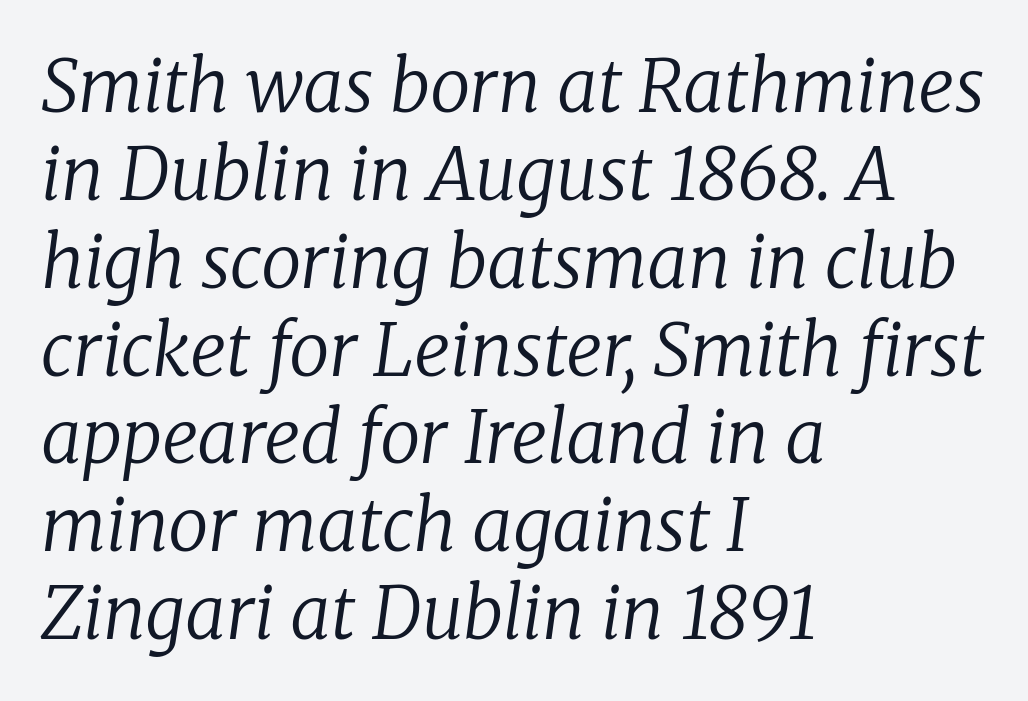
The image shows 72 px regular-weight serif type, italic (leaning right); set left-aligned, line spacing 1.22x, normal letter spacing, not underlined; low stroke contrast and a medium x-height.
